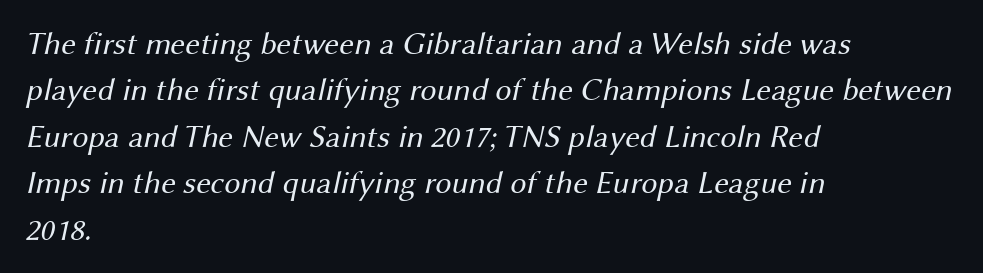
{"serif": "no", "bold": "no", "weight": "regular", "width": "normal", "stroke_contrast": "medium", "x_height": "medium", "monospaced": "no", "underline": "no", "align": "left", "line_spacing": "normal", "line_spacing_ratio": 1.45, "letter_spacing": "normal", "letter_spacing_em": 0.0, "glyph_px": 32}
